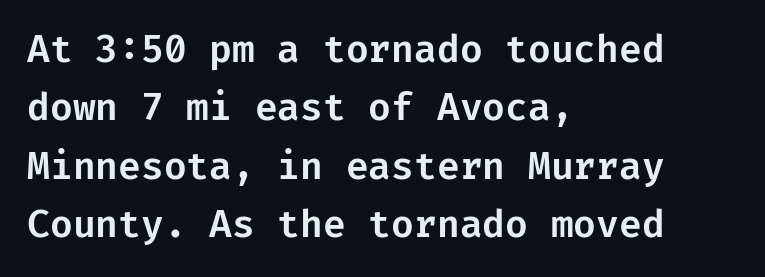
{"serif": "no", "italic": "no", "width": "normal", "stroke_contrast": "low", "x_height": "medium", "underline": "no", "align": "left", "line_spacing": "normal", "line_spacing_ratio": 1.58, "letter_spacing": "normal", "letter_spacing_em": 0.0, "glyph_px": 37}
